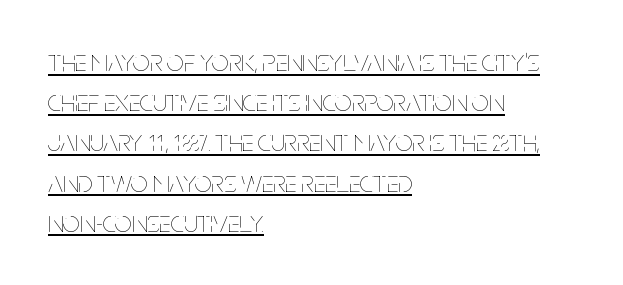
The type sits square on the baseline with zero lean. Caption: lettering with a line underneath. The strokes are not fattened; the text isn't bold. Note the varied advance widths — an 'i' is clearly narrower than an 'm'. Here the glyphs are tracked normally, forming tight word shapes.
